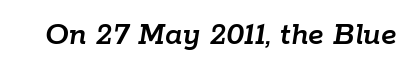
The image shows 33 px text type, italic (leaning right); set normal letter spacing, not underlined; low stroke contrast and a medium x-height.
